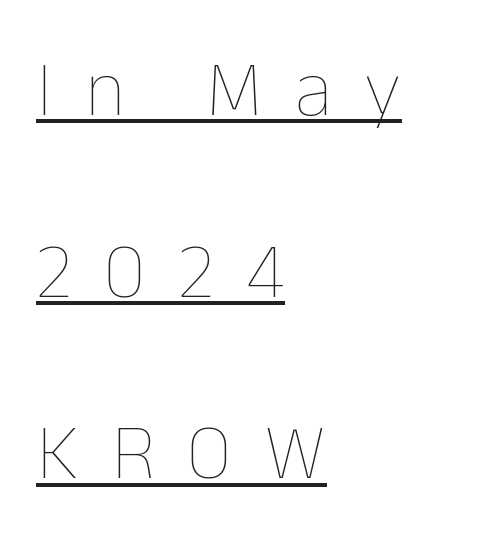
Q: Is the text bold? A: No.
Q: Is the text italic (slanted)? A: No, it is upright.
Q: Is the text underlined? A: Yes.
Q: How is the paragraph aligned? A: Left-aligned.
Q: Is the spacing between letters normal or unusually wide? A: Unusually wide.
Q: Is the spacing between lines tight, normal or loose? A: Loose.
Q: Width (condensed, normal, or wide)? A: Normal.
Q: Stroke contrast? A: Low.
Q: x-height? A: Medium.
Q: Monospaced? A: No.
